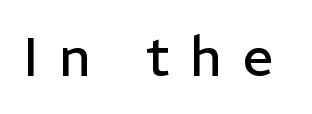
The image shows 54 px regular-weight sans-serif type, upright; set unusually wide letter spacing (+0.38 em), not underlined; low stroke contrast and a medium x-height.
